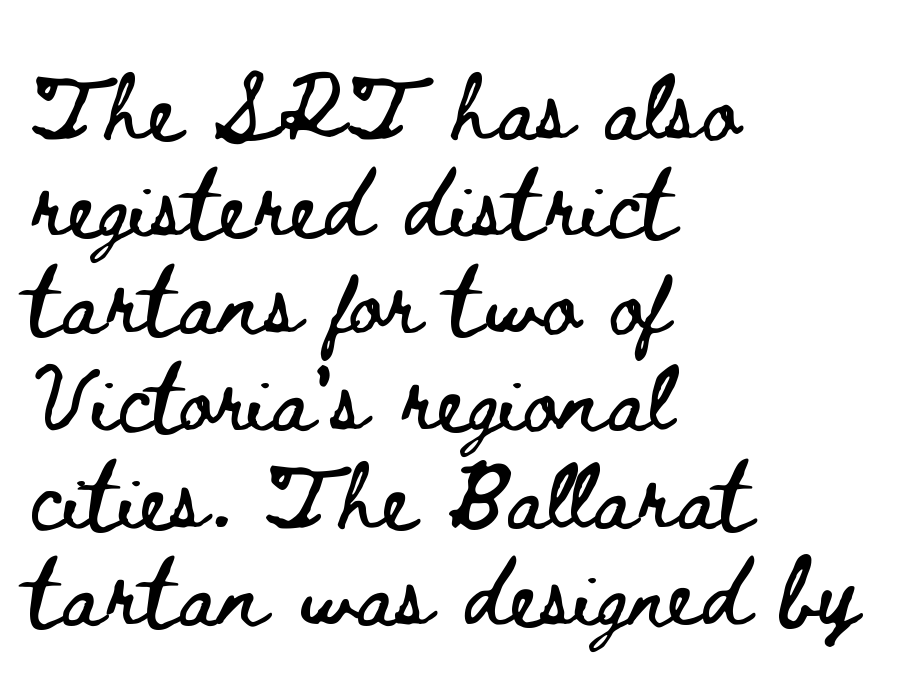
Leftover space on each line is placed entirely after the last word. Proportional: the letters do not fall into vertical columns. The area under the type is left untouched. Students, note that the glyphs here touch the page at normal intervals. The lines sit at an ordinary, default distance from one another.
